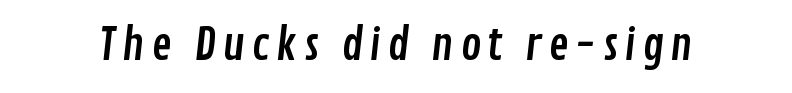
The designer went with a sans here, leaving each stem footless. You could not count columns in this text — the font is proportionally spaced. The passage shown is not underscored anywhere.
